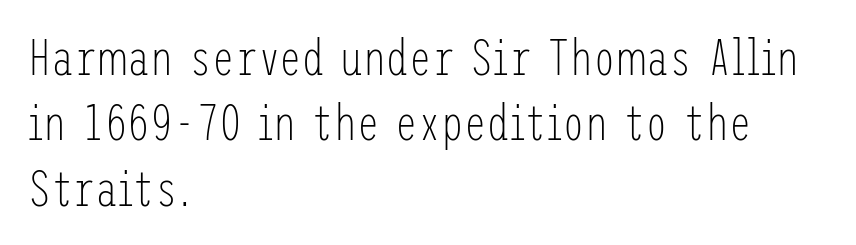
The image shows 51 px light, condensed sans-serif type, upright; set left-aligned, normal line spacing (1.28x), normal letter spacing, not underlined; low stroke contrast and a medium x-height.
